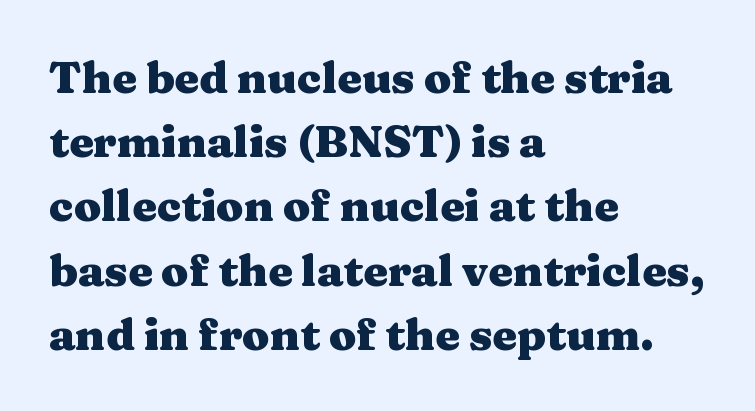
The image shows 44 px heavy, wide serif type, upright; set left-aligned, normal line spacing (1.46x), normal letter spacing, not underlined; medium stroke contrast and a medium x-height.
